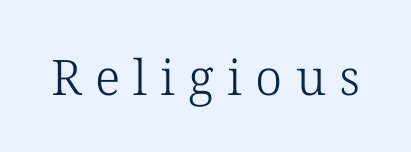
{"serif": "yes", "italic": "no", "bold": "no", "weight": "light", "width": "normal", "stroke_contrast": "low", "x_height": "medium", "monospaced": "no", "underline": "no", "letter_spacing": "wide", "letter_spacing_em": 0.27, "glyph_px": 49}
